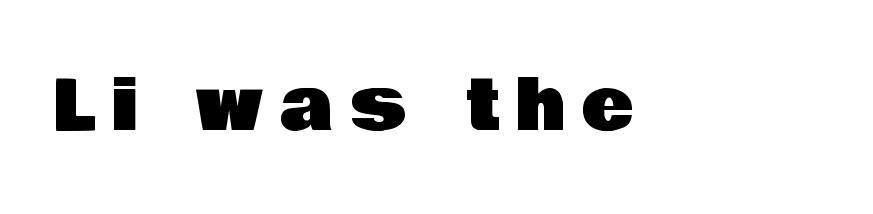
The image shows 70 px sans-serif type, upright; set unusually wide letter spacing (+0.24 em), not underlined; low stroke contrast and a large x-height.
